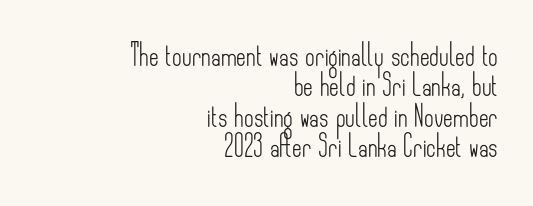
The image shows 21 px text type, upright; set right-aligned, normal line spacing (1.45x), normal letter spacing, not underlined.
